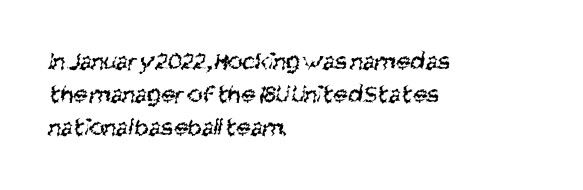
The face looks like a standard text weight, possibly lighter. The typesetter chose a ragged-right arrangement here. Anything drawn beneath the words? Only blank space. The passage shown stacks its lines at a standard gap.
